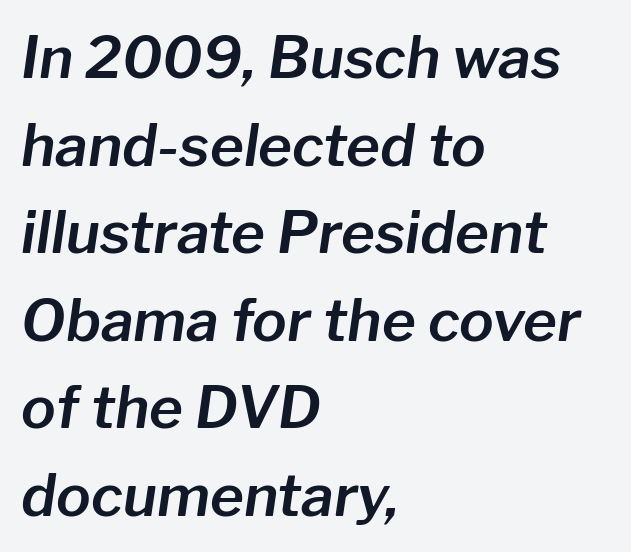
Q: Is the text italic (slanted)? A: Yes, it leans right by about 8 degrees.
Q: Is the text underlined? A: No.
Q: How is the paragraph aligned? A: Left-aligned.
Q: Is the spacing between letters normal or unusually wide? A: Normal.
Q: Is the spacing between lines tight, normal or loose? A: Normal.
Q: Width (condensed, normal, or wide)? A: Normal.
Q: Stroke contrast? A: Low.
Q: x-height? A: Medium.
Q: Monospaced? A: No.
